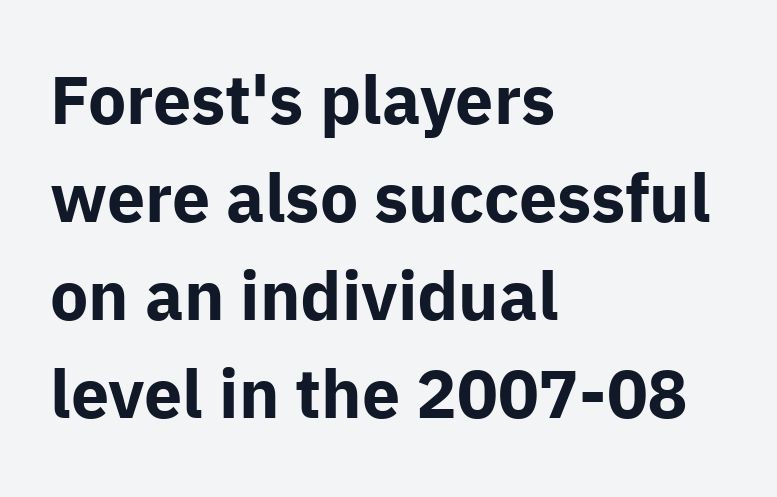
The image shows 68 px bold sans-serif type, upright; set left-aligned, normal line spacing (1.44x), normal letter spacing, not underlined; low stroke contrast and a medium x-height.
